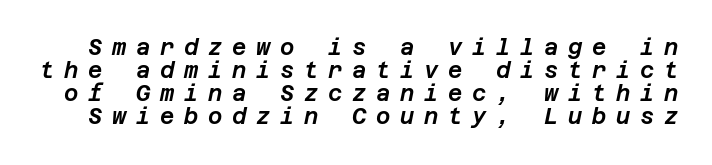
{"italic": "yes", "lean": "right", "slant_degrees": 12, "underline": "no", "line_spacing": "tight", "line_spacing_ratio": 1.05, "letter_spacing": "wide", "letter_spacing_em": 0.44, "glyph_px": 22}
